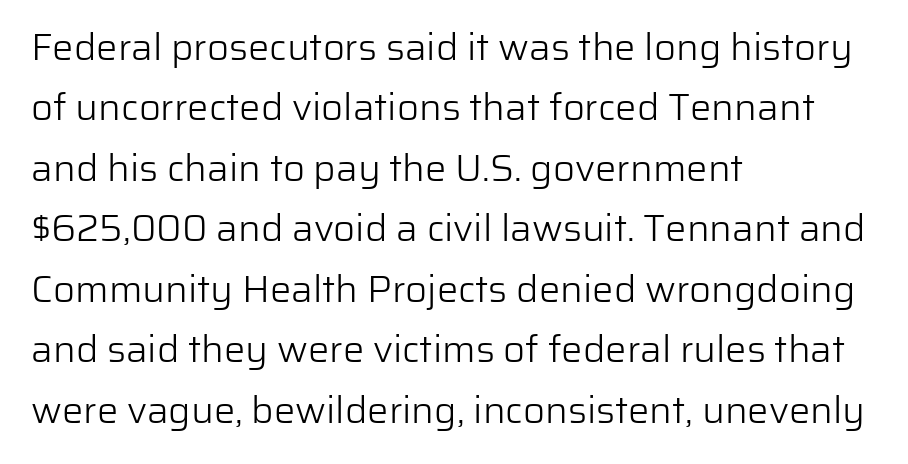
The image shows 38 px light sans-serif type, upright; set left-aligned, normal line spacing (1.59x), normal letter spacing, not underlined; low stroke contrast and a medium x-height.
